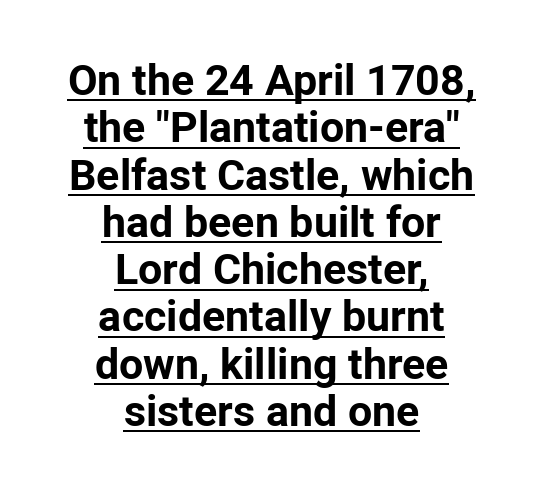
Bold? Absolutely — the strokes are thick and heavy. In terms of letterform style, serifs are entirely absent. Spacing between characters is what you'd get straight out of the box. Reading down the column, the eye jumps only a short way to each next line. Varying glyph widths throughout — classic text-font behaviour.
